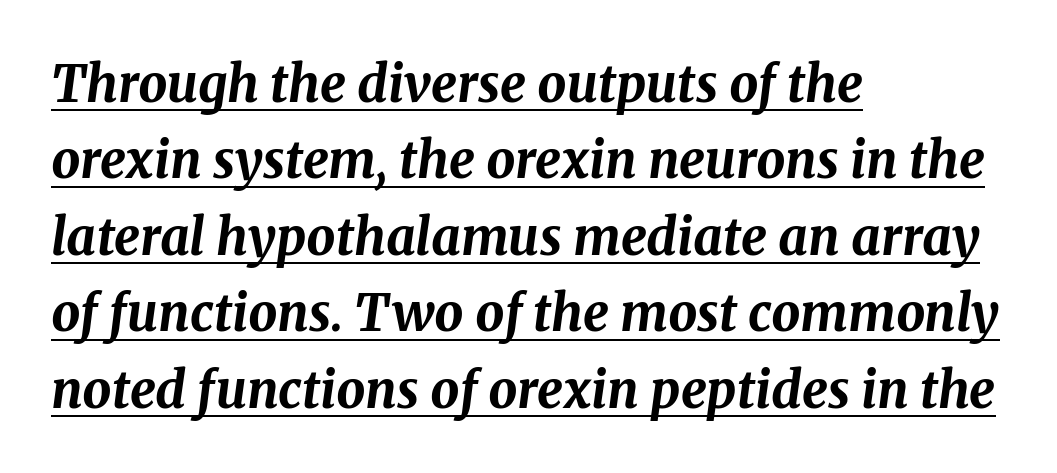
The image shows 51 px bold type, italic (leaning right); set left-aligned, normal line spacing (1.5x), normal letter spacing, underlined; medium stroke contrast and a medium x-height.
